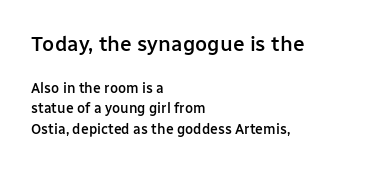
Character size in the leading block exceeds that of the trailing block. Ordinary non-slanted type is in use. The strip under each line holds only bare page. The strokes are fattened partway — semibold, not bold. Letter spacing: default.
